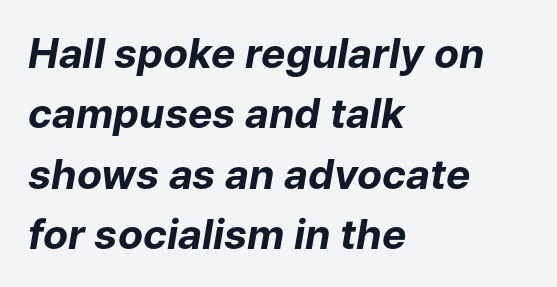
The passage shown leans; its letterforms are oblique. Horizontally, the lines are justified to the leading edge only. Each letter keeps its own natural width here, so spacing adapts to shape. Plenty of ink on the page — the face is bold. The strip under each line holds only bare page.
